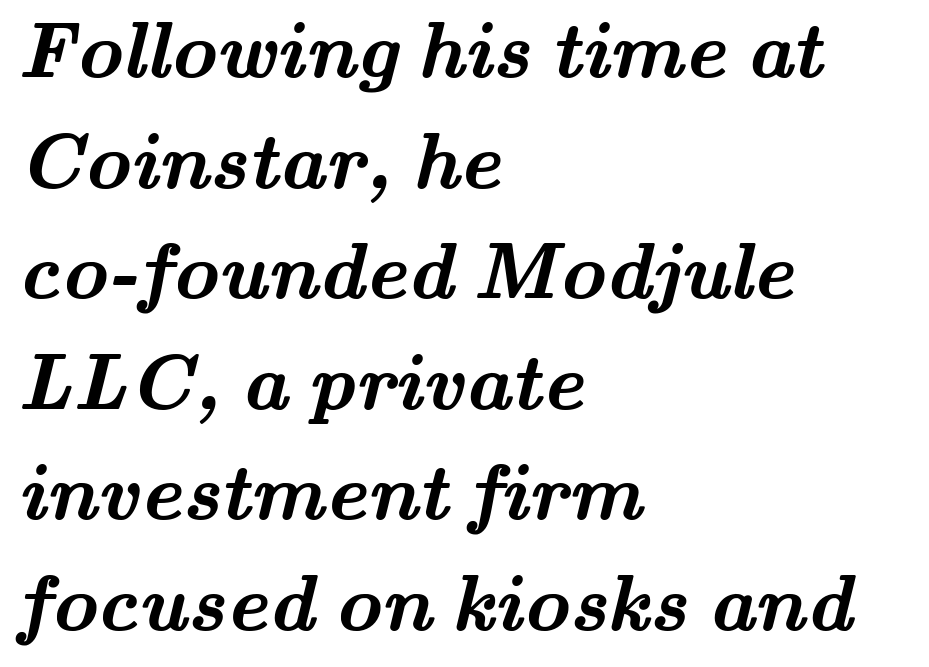
Compared with typical body copy, the letter spacing here is the same. Is this a sans? No — the strokes have serifs. Spacing verdict: proportional, widths tailored to each character. The space directly below the letters is spotless.
